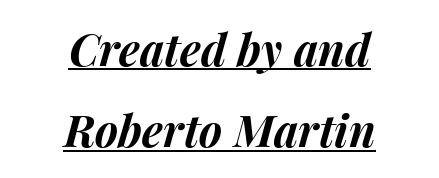
Character widths vary here, with narrow letters taking less room than wide ones. Compared with typical body copy, the letter spacing here is the same. Looking at the ascenders, they clearly lean. Typesetter's note: full bold, strokes at maximum text heaviness. The setting favours the middle, as headings and verse often do.
